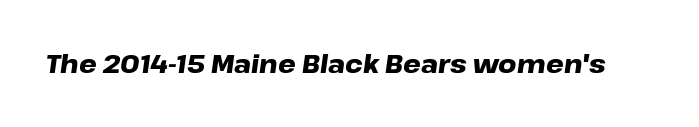
A typesetter would mark this as italic. In terms of letterspacing, this is plain default setting. Heavy, bold letterforms. Honestly, there is no underline to notice here at all.
